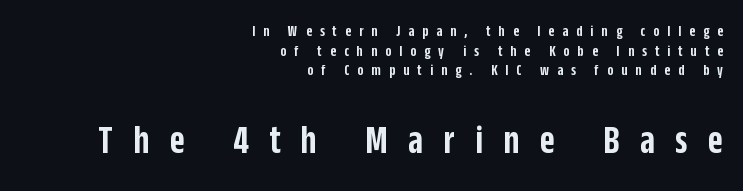
Q: Is the text bold? A: Semi-bold.
Q: Is the text italic (slanted)? A: No, it is upright.
Q: Is the typeface a serif or a sans-serif typeface? A: Sans-serif.
Q: Is the text underlined? A: No.
Q: How is the paragraph aligned? A: Right-aligned.
Q: Is the spacing between letters normal or unusually wide? A: Unusually wide.
Q: Which block of text is set in a larger size, the first (top) or the second (bottom)? A: The second (bottom) one.
Q: Width (condensed, normal, or wide)? A: Condensed.
Q: Stroke contrast? A: Low.
Q: x-height? A: Large.
Q: Monospaced? A: No.
